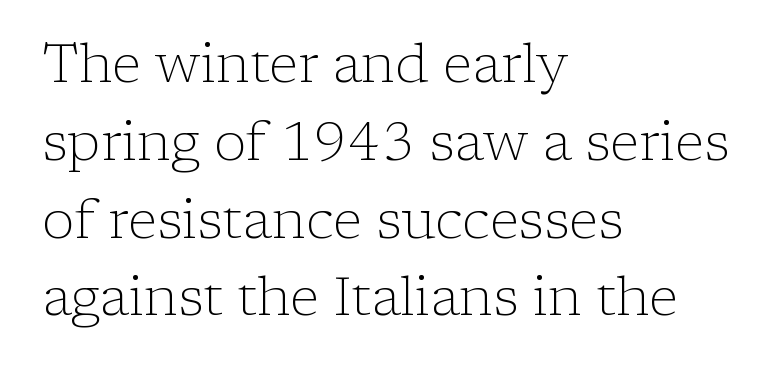
Q: Is the text bold? A: No.
Q: Is the text italic (slanted)? A: No, it is upright.
Q: Is the typeface a serif or a sans-serif typeface? A: Serif.
Q: Is the text underlined? A: No.
Q: How is the paragraph aligned? A: Left-aligned.
Q: Is the spacing between letters normal or unusually wide? A: Normal.
Q: Is the spacing between lines tight, normal or loose? A: Normal.
Q: Width (condensed, normal, or wide)? A: Normal.
Q: Stroke contrast? A: Low.
Q: x-height? A: Medium.
Q: Monospaced? A: No.
